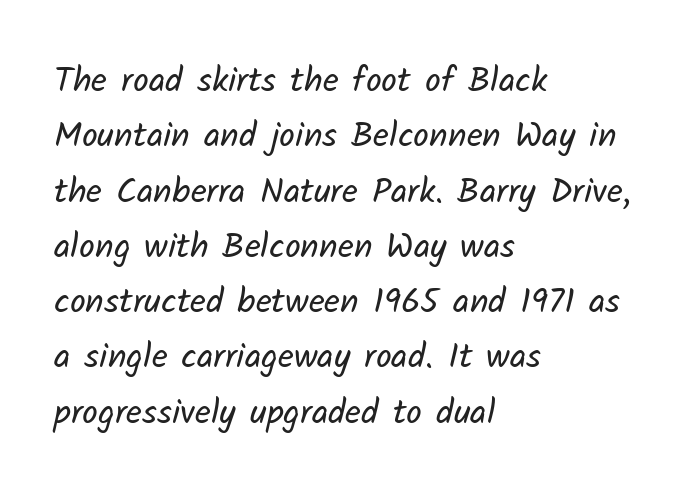
The image shows 35 px regular-weight sans-serif type; set left-aligned, normal line spacing (1.58x), normal letter spacing, not underlined; low stroke contrast and a medium x-height.
